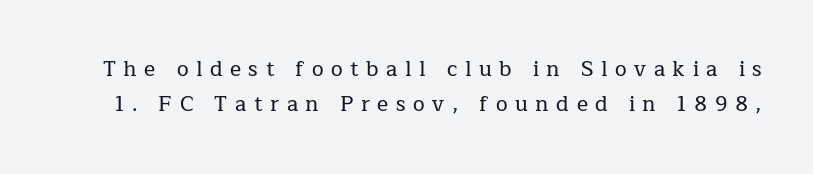
The image shows 21 px text type, upright; set normal line spacing (1.67x), unusually wide letter spacing (+0.36 em), not underlined.
